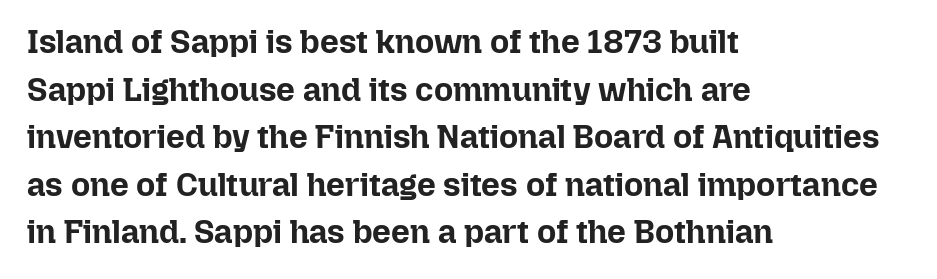
The image shows 33 px bold type, upright; set left-aligned, normal line spacing (1.44x), normal letter spacing, not underlined; low stroke contrast and a medium x-height.
